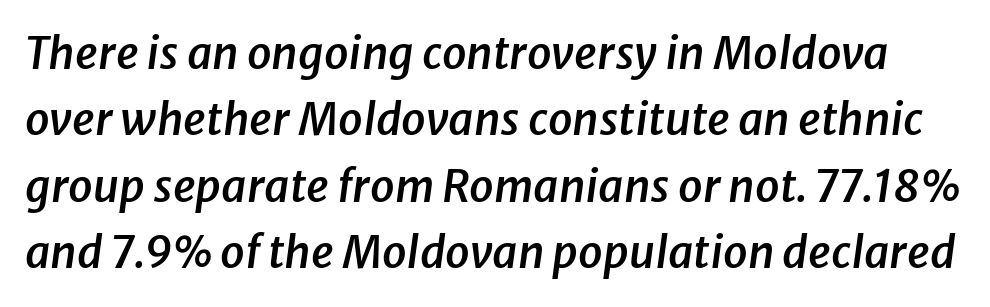
Q: Is the text bold? A: Semi-bold.
Q: Is the text italic (slanted)? A: Yes, it leans right by about 8 degrees.
Q: Is the text underlined? A: No.
Q: Is the spacing between letters normal or unusually wide? A: Normal.
Q: Is the spacing between lines tight, normal or loose? A: Normal.
Q: Width (condensed, normal, or wide)? A: Normal.
Q: Stroke contrast? A: Low.
Q: x-height? A: Medium.
Q: Monospaced? A: No.
